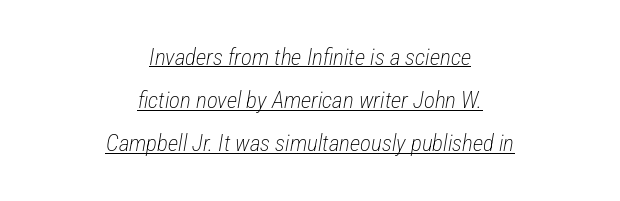
Q: Is the text bold? A: No.
Q: Is the text italic (slanted)? A: Yes, it leans right by about 12 degrees.
Q: Is the text underlined? A: Yes.
Q: How is the paragraph aligned? A: Centered.
Q: Is the spacing between letters normal or unusually wide? A: Normal.
